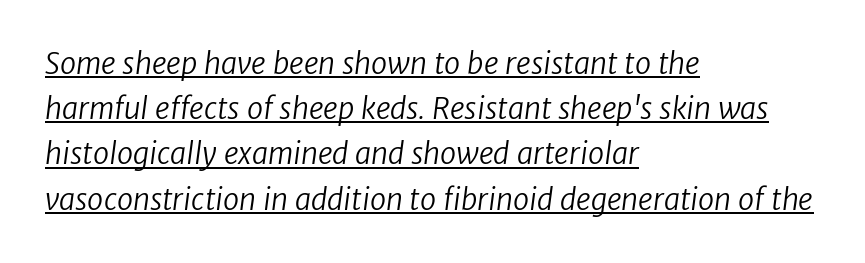
Q: Is the text bold? A: No.
Q: Is the typeface a serif or a sans-serif typeface? A: Sans-serif.
Q: Is the text underlined? A: Yes.
Q: How is the paragraph aligned? A: Left-aligned.
Q: Is the spacing between letters normal or unusually wide? A: Normal.
Q: Is the spacing between lines tight, normal or loose? A: Normal.
Q: Width (condensed, normal, or wide)? A: Normal.
Q: Stroke contrast? A: Low.
Q: x-height? A: Medium.
Q: Monospaced? A: No.
